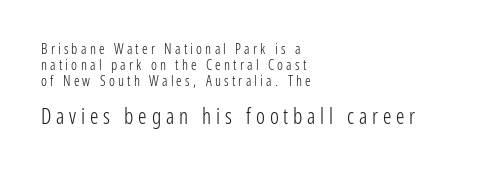
Q: Is the text bold? A: No.
Q: Is the text italic (slanted)? A: No, it is upright.
Q: Is the text underlined? A: No.
Q: How is the paragraph aligned? A: Left-aligned.
Q: Is the spacing between letters normal or unusually wide? A: Unusually wide.
Q: Is the spacing between lines tight, normal or loose? A: Tight.
Q: Which block of text is set in a larger size, the first (top) or the second (bottom)? A: The second (bottom) one.
